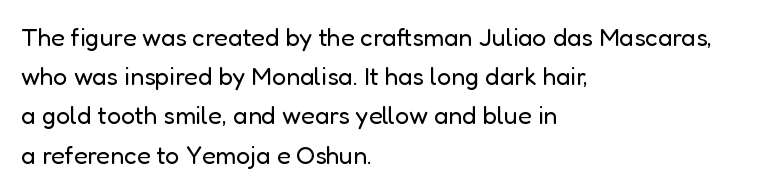
{"italic": "no", "bold": "no", "underline": "no", "align": "left", "line_spacing": "normal", "line_spacing_ratio": 1.57, "letter_spacing": "normal", "letter_spacing_em": 0.0, "glyph_px": 25}
